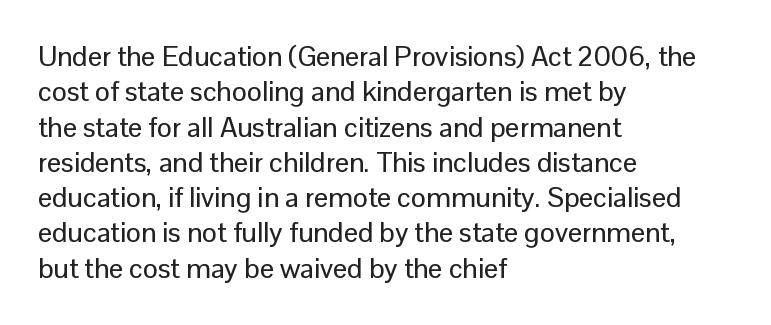
These lines are rendered in a variable-pitch font. Beneath every word, the page is bare. Vertically, the passage feels balanced, rows spaced as you'd expect. The characters display no serif detailing; their extremities are plain. The gaps between neighbouring characters are ordinary and unremarkable.
